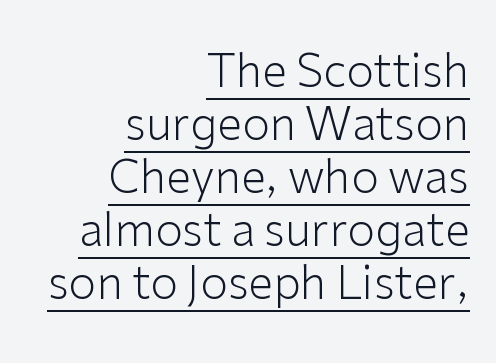
The image shows 45 px light sans-serif type, upright; set right-aligned, line spacing 1.18x, normal letter spacing, underlined; low stroke contrast and a medium x-height.
